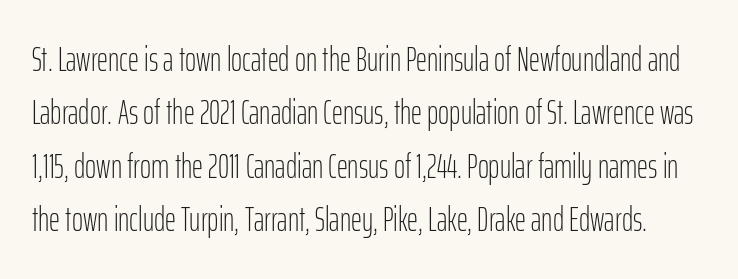
{"serif": "no", "italic": "no", "bold": "no", "weight": "light", "width": "condensed", "stroke_contrast": "low", "x_height": "medium", "monospaced": "no", "underline": "no", "line_spacing": "normal", "line_spacing_ratio": 1.57, "letter_spacing": "normal", "letter_spacing_em": 0.0, "glyph_px": 34}
